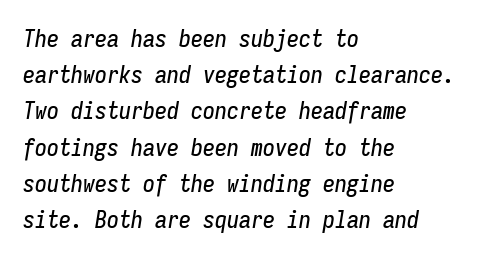
Q: Is the text italic (slanted)? A: Yes, it leans right by about 9 degrees.
Q: Is the text underlined? A: No.
Q: How is the paragraph aligned? A: Left-aligned.
Q: Is the spacing between letters normal or unusually wide? A: Normal.
Q: Is the spacing between lines tight, normal or loose? A: Normal.
